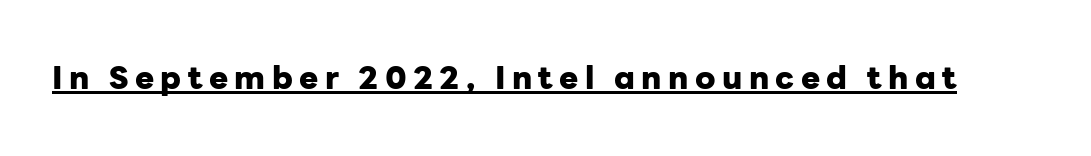
The image shows 32 px heavy sans-serif type, upright; set unusually wide letter spacing (+0.2 em), underlined; low stroke contrast and a medium x-height.
